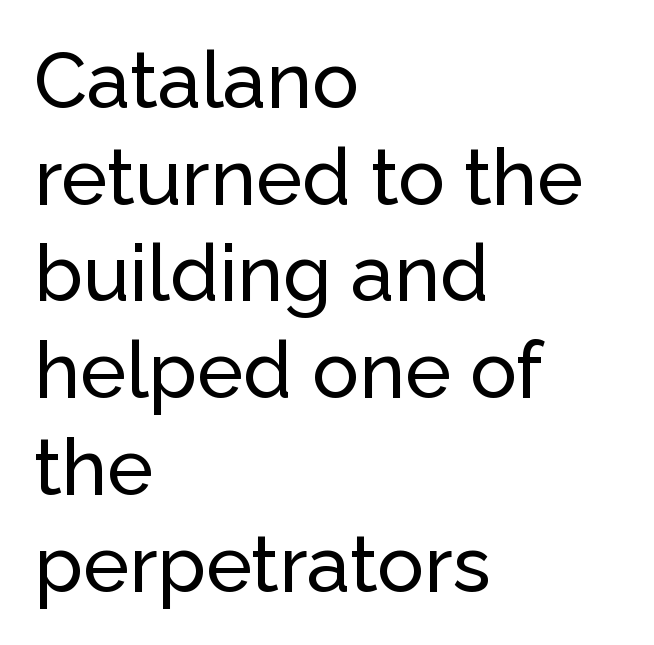
{"serif": "no", "italic": "no", "width": "normal", "stroke_contrast": "low", "x_height": "medium", "monospaced": "no", "underline": "no", "align": "left", "line_spacing_ratio": 1.24, "letter_spacing": "normal", "letter_spacing_em": 0.0, "glyph_px": 78}
